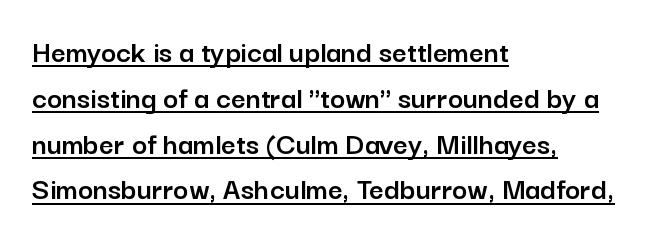
Q: Is the text italic (slanted)? A: No, it is upright.
Q: Is the typeface a serif or a sans-serif typeface? A: Sans-serif.
Q: Is the text underlined? A: Yes.
Q: How is the paragraph aligned? A: Left-aligned.
Q: Is the spacing between letters normal or unusually wide? A: Normal.
Q: Is the spacing between lines tight, normal or loose? A: Normal.
Q: Width (condensed, normal, or wide)? A: Normal.
Q: Stroke contrast? A: Low.
Q: x-height? A: Medium.
Q: Monospaced? A: No.
